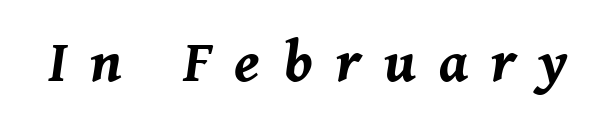
{"italic": "yes", "lean": "right", "slant_degrees": 8, "bold": "yes", "weight": "bold", "width": "normal", "stroke_contrast": "medium", "x_height": "medium", "monospaced": "no", "underline": "no", "letter_spacing": "wide", "letter_spacing_em": 0.39, "glyph_px": 59}
